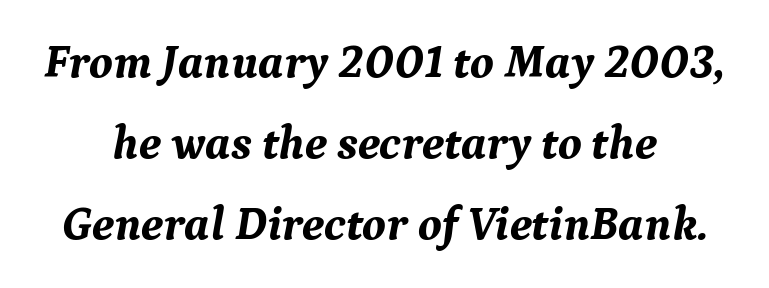
The image shows 47 px bold serif type, italic (leaning right); set centered, line spacing 1.72x, normal letter spacing, not underlined; medium stroke contrast and a medium x-height.
